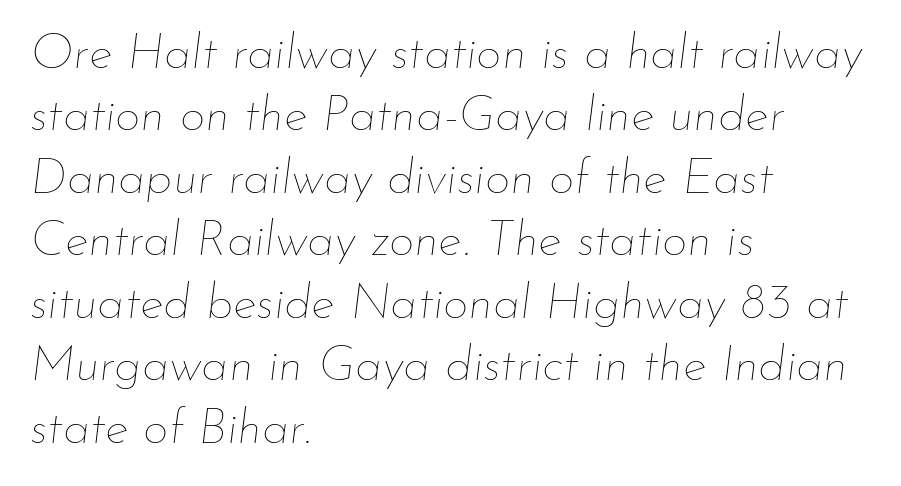
The image shows 50 px thin type, italic (leaning right); set left-aligned, normal line spacing (1.25x), normal letter spacing, not underlined; low stroke contrast and a small x-height.
